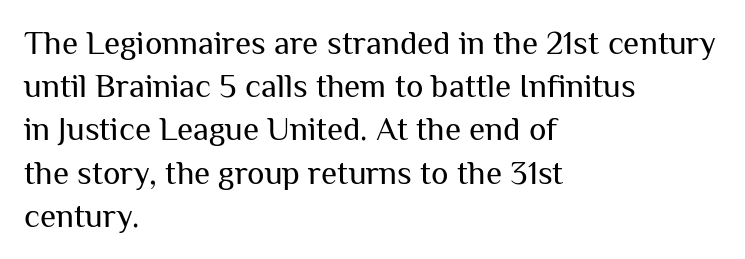
The image shows 33 px regular-weight sans-serif type, upright; set left-aligned, normal line spacing (1.31x), normal letter spacing, not underlined; medium stroke contrast and a medium x-height.
